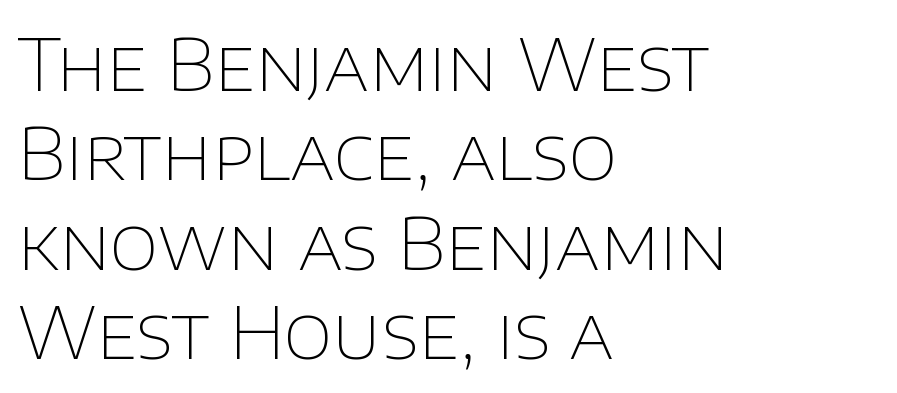
The space beneath each line is pristine and unruled. Bold? No — there's no thickening of the strokes. A typesetter would call this leading conventional body-copy spacing. Left-aligned paragraph, ragged on the right. Font category for this specimen: sans-serif. Looks like regular typesetting: each glyph gets only the width it needs.
